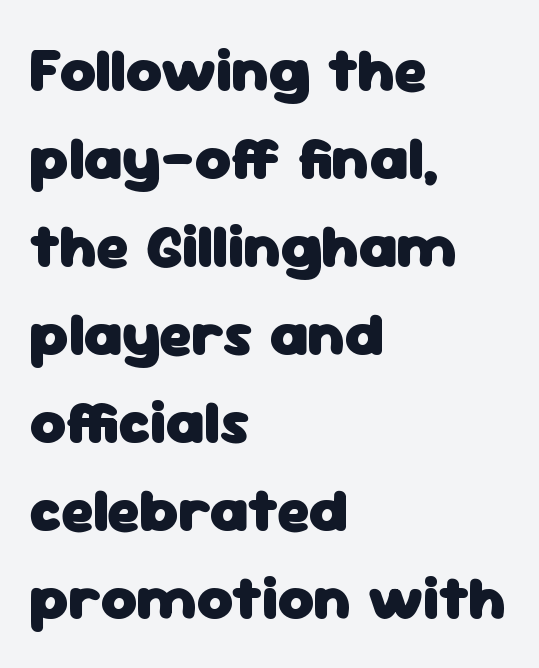
The image shows 62 px heavy sans-serif type, upright; set left-aligned, normal line spacing (1.42x), normal letter spacing, not underlined; low stroke contrast and a medium x-height.
